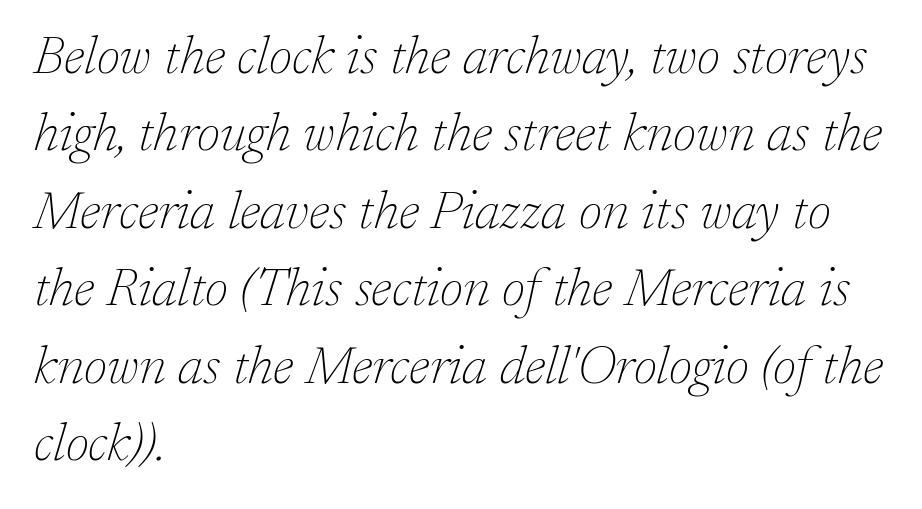
{"serif": "yes", "italic": "yes", "lean": "right", "slant_degrees": 17, "bold": "no", "weight": "thin", "width": "normal", "stroke_contrast": "low", "x_height": "medium", "monospaced": "no", "underline": "no", "align": "left", "line_spacing": "normal", "line_spacing_ratio": 1.46, "letter_spacing": "normal", "letter_spacing_em": 0.0, "glyph_px": 53}
